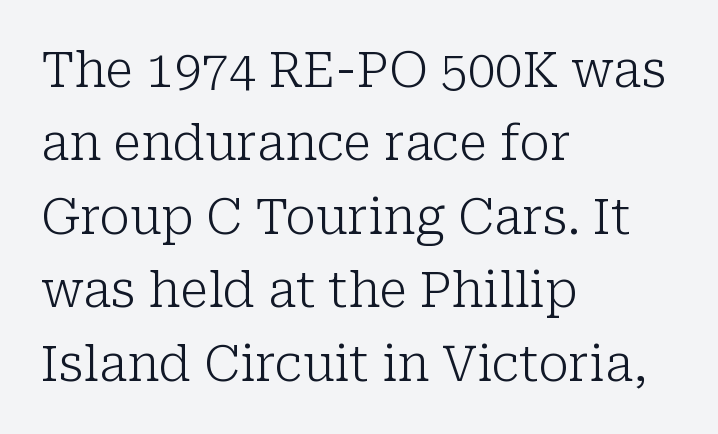
The image shows 49 px light serif type, upright; set left-aligned, normal line spacing (1.5x), normal letter spacing, not underlined; low stroke contrast and a medium x-height.
